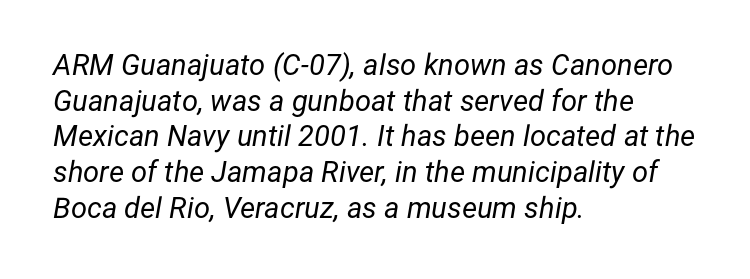
The image shows 29 px regular-weight type, italic (leaning right); set left-aligned, line spacing 1.23x, normal letter spacing, not underlined; low stroke contrast and a medium x-height.
